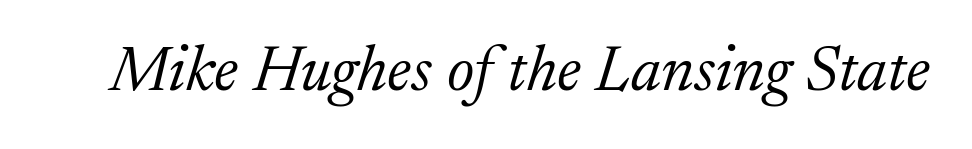
Would a proofreader flag this as italicized? Yes. Serif or sans? Serif — the stroke terminals have little feet. Stems and bowls with no extra thickness — not bold. The gap between lines stays unmarked. Characters follow at the spacing the type designer built in.
